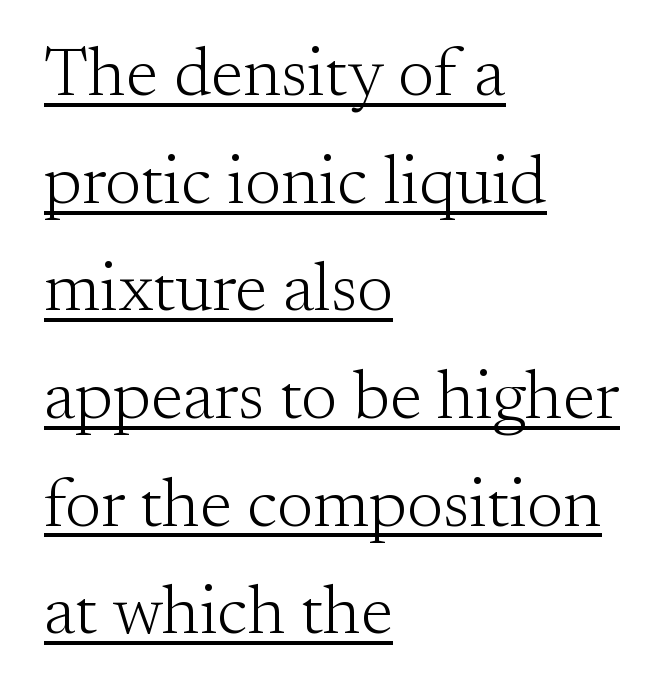
{"serif": "yes", "italic": "no", "bold": "no", "weight": "light", "width": "normal", "stroke_contrast": "medium", "x_height": "small", "monospaced": "no", "underline": "yes", "align": "left", "line_spacing": "normal", "line_spacing_ratio": 1.56, "letter_spacing": "normal", "letter_spacing_em": 0.0, "glyph_px": 69}
